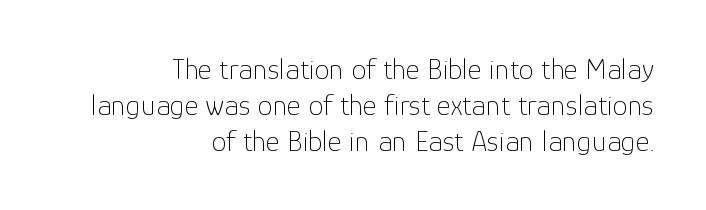
The image shows 30 px thin sans-serif type, upright; set right-aligned, line spacing 1.2x, normal letter spacing, not underlined; low stroke contrast and a medium x-height.
